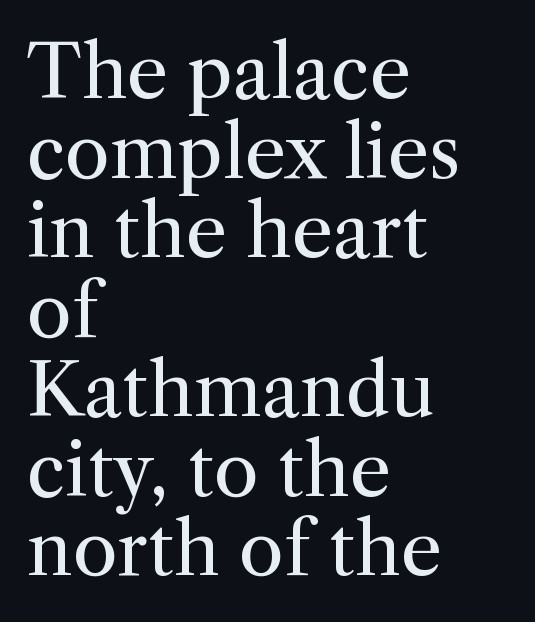
Q: Is the text bold? A: No.
Q: Is the text italic (slanted)? A: No, it is upright.
Q: Is the typeface a serif or a sans-serif typeface? A: Serif.
Q: Is the text underlined? A: No.
Q: How is the paragraph aligned? A: Left-aligned.
Q: Is the spacing between letters normal or unusually wide? A: Normal.
Q: Is the spacing between lines tight, normal or loose? A: Tight.
Q: Width (condensed, normal, or wide)? A: Normal.
Q: Stroke contrast? A: Medium.
Q: x-height? A: Medium.
Q: Monospaced? A: No.
